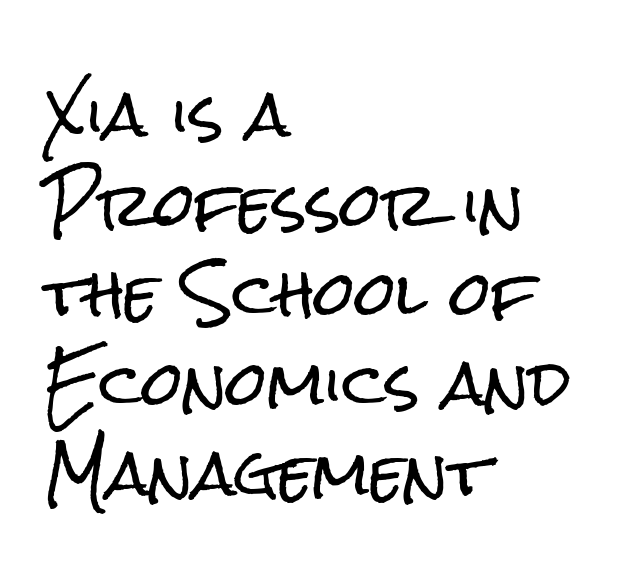
The image shows 59 px condensed sans-serif type, upright; set left-aligned, normal line spacing (1.52x), normal letter spacing, not underlined; low stroke contrast and a medium x-height.
